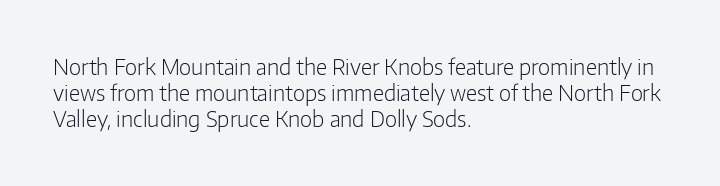
The typography opts for an upright posture over an oblique one. Unmarked baselines from the first word to the last. Students, note that the glyphs here touch the page at normal intervals. Which margin do the lines hug? The left one — the right edge is uneven. The typesetting does not lean heavy: it is not bold.
